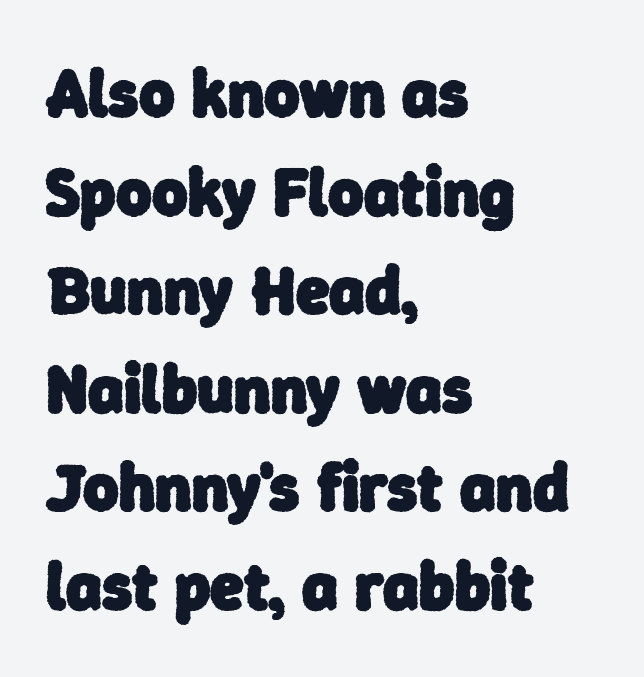
{"serif": "no", "bold": "yes", "weight": "heavy", "width": "normal", "stroke_contrast": "low", "x_height": "medium", "monospaced": "no", "underline": "no", "align": "left", "line_spacing": "normal", "line_spacing_ratio": 1.45, "letter_spacing": "normal", "letter_spacing_em": 0.0, "glyph_px": 68}
